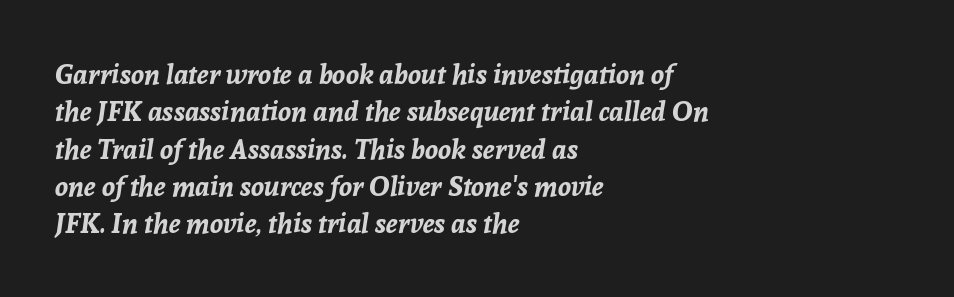
{"italic": "yes", "lean": "right", "slant_degrees": 8, "bold": "yes", "underline": "no", "align": "left", "line_spacing": "normal", "line_spacing_ratio": 1.38, "letter_spacing": "normal", "letter_spacing_em": 0.0, "glyph_px": 27}
